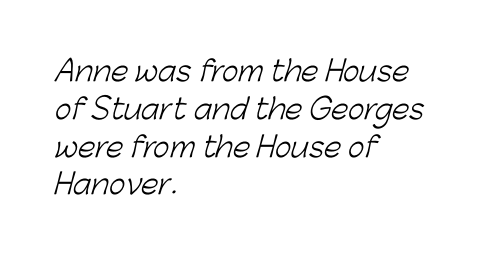
Nobody touched the tracking dial on this one. Teacher's note: observe the even left margin — that is flush-left alignment. Normally led — the rows are evenly, conventionally spaced. Varying glyph widths throughout — classic text-font behaviour.
